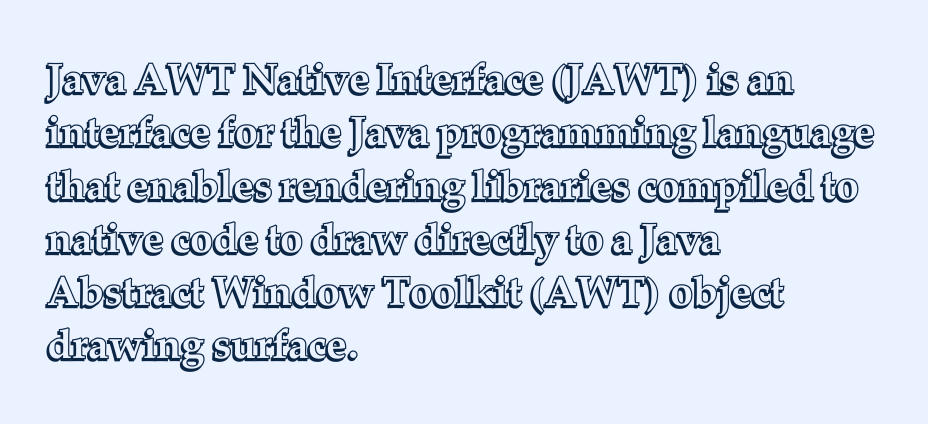
{"italic": "no", "width": "normal", "x_height": "medium", "monospaced": "no", "underline": "no", "align": "left", "line_spacing": "normal", "line_spacing_ratio": 1.3, "letter_spacing": "normal", "letter_spacing_em": 0.0, "glyph_px": 41}
